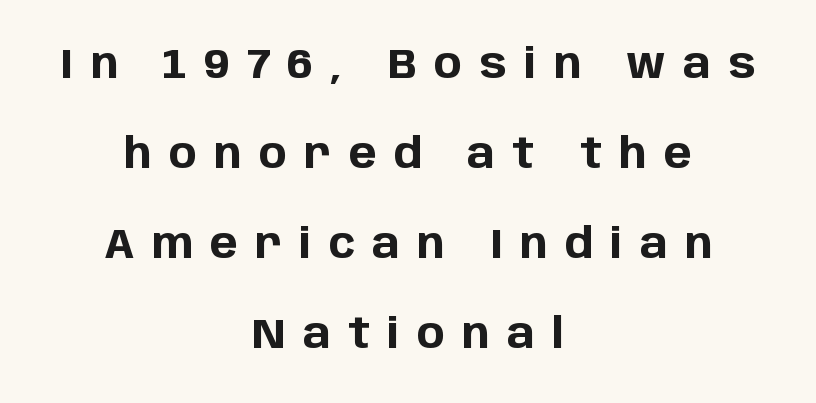
Decoration check: the copy has no underline. A dark, heavy texture on the line: the type is bold. Each new line begins a long way beneath the previous one. This rendering uses center alignment, leaving both contours irregular but symmetric. Characters remain perfectly vertical along every line.
